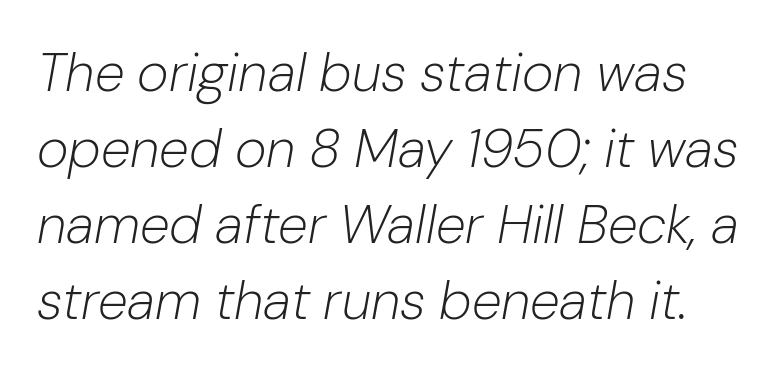
The font sits on the lighter half of the weight spectrum, regular included. Successive baselines arrive at the customary interval. Spacing verdict: proportional, widths tailored to each character. Emphasis-style slanted type is in use.
